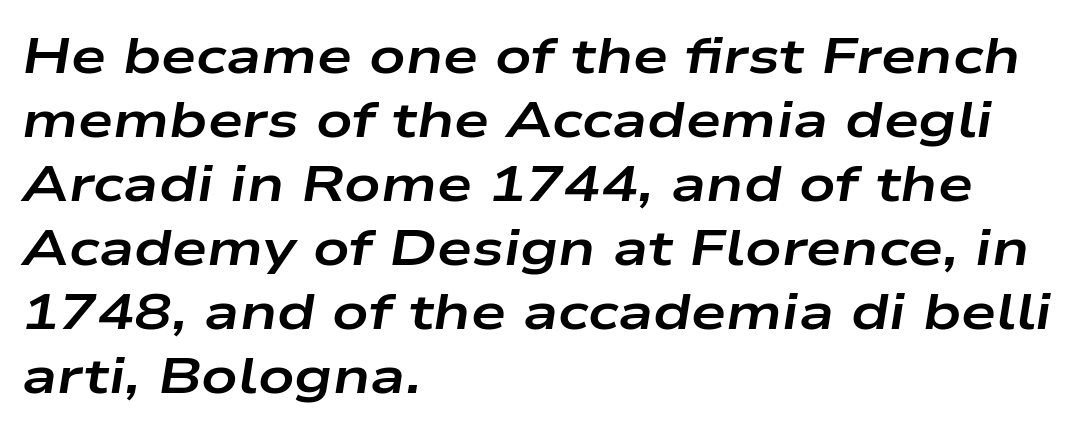
The image shows 50 px bold, wide type, italic (leaning right); set left-aligned, normal line spacing (1.28x), normal letter spacing, not underlined; low stroke contrast and a medium x-height.
